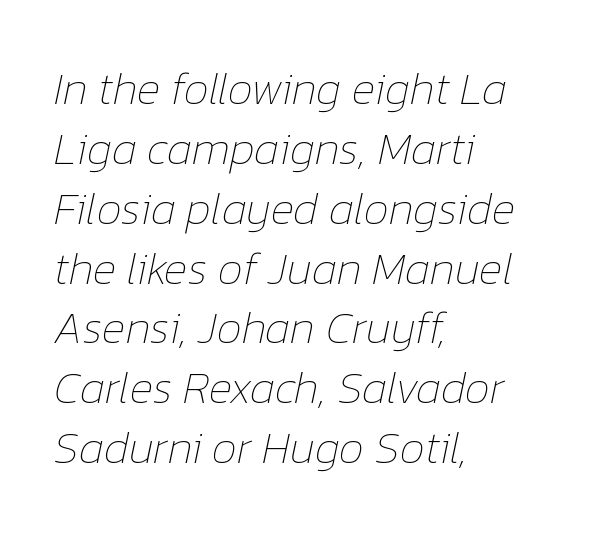
Q: Is the text bold? A: No.
Q: Is the text italic (slanted)? A: Yes, it leans right by about 12 degrees.
Q: Is the text underlined? A: No.
Q: How is the paragraph aligned? A: Left-aligned.
Q: Is the spacing between letters normal or unusually wide? A: Normal.
Q: Is the spacing between lines tight, normal or loose? A: Normal.
Q: Width (condensed, normal, or wide)? A: Normal.
Q: Stroke contrast? A: Low.
Q: x-height? A: Medium.
Q: Monospaced? A: No.
